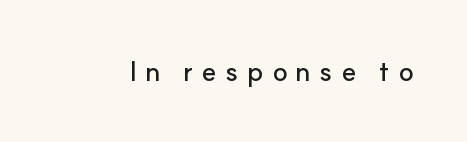
{"serif": "no", "italic": "no", "width": "normal", "stroke_contrast": "low", "x_height": "small", "monospaced": "no", "underline": "no", "letter_spacing": "wide", "letter_spacing_em": 0.29, "glyph_px": 28}
